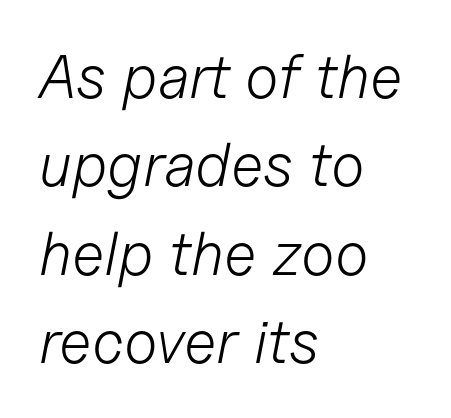
The rendering applies a slant to the glyphs. Default kerning and tracking; the words read as compact shapes. Character widths vary here, with narrow letters taking less room than wide ones. Just letters on the line, the space beneath them empty. No letter is thick-stroked: the sample isn't bold.
